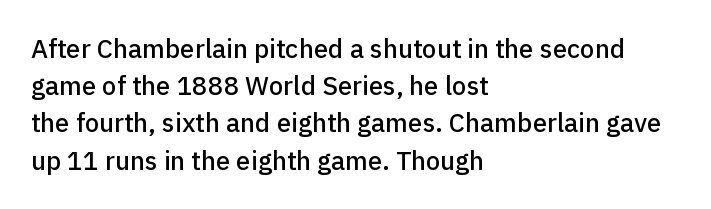
The image shows 26 px text type, upright; set left-aligned, normal line spacing (1.43x), normal letter spacing, not underlined.
